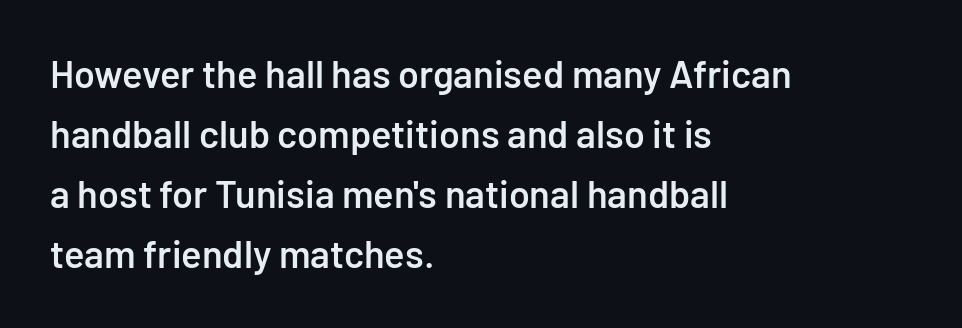
{"serif": "no", "italic": "no", "bold": "semi", "weight": "semibold", "width": "normal", "stroke_contrast": "low", "x_height": "medium", "monospaced": "no", "underline": "no", "align": "left", "line_spacing": "normal", "line_spacing_ratio": 1.58, "letter_spacing": "normal", "letter_spacing_em": 0.0, "glyph_px": 38}
